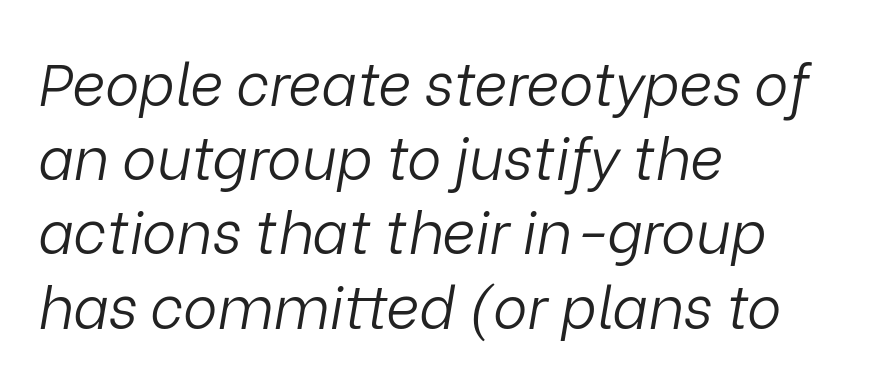
Q: Is the text bold? A: No.
Q: Is the text italic (slanted)? A: Yes, it leans right by about 9 degrees.
Q: Is the text underlined? A: No.
Q: How is the paragraph aligned? A: Left-aligned.
Q: Is the spacing between letters normal or unusually wide? A: Normal.
Q: Is the spacing between lines tight, normal or loose? A: Normal.
Q: Width (condensed, normal, or wide)? A: Normal.
Q: Stroke contrast? A: Low.
Q: x-height? A: Medium.
Q: Monospaced? A: No.
